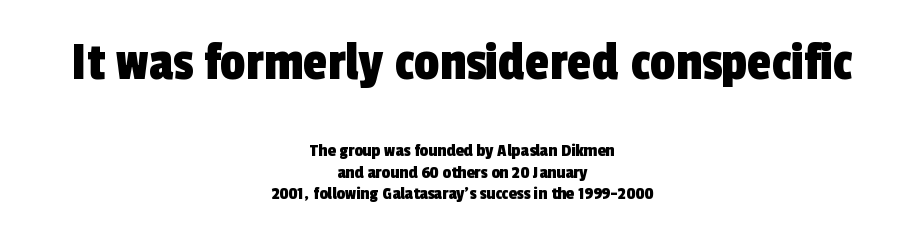
Q: Is the typeface a serif or a sans-serif typeface? A: Sans-serif.
Q: Is the text underlined? A: No.
Q: How is the paragraph aligned? A: Centered.
Q: Is the spacing between letters normal or unusually wide? A: Normal.
Q: Is the spacing between lines tight, normal or loose? A: Tight.
Q: Which block of text is set in a larger size, the first (top) or the second (bottom)? A: The first (top) one.
Q: Width (condensed, normal, or wide)? A: Condensed.
Q: x-height? A: Medium.
Q: Monospaced? A: No.
